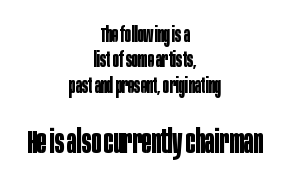
Q: Is the text bold? A: Yes.
Q: Is the text italic (slanted)? A: No, it is upright.
Q: Is the typeface a serif or a sans-serif typeface? A: Sans-serif.
Q: Is the text underlined? A: No.
Q: How is the paragraph aligned? A: Centered.
Q: Is the spacing between letters normal or unusually wide? A: Normal.
Q: Which block of text is set in a larger size, the first (top) or the second (bottom)? A: The second (bottom) one.
Q: Width (condensed, normal, or wide)? A: Condensed.
Q: Stroke contrast? A: Low.
Q: x-height? A: Large.
Q: Monospaced? A: No.
